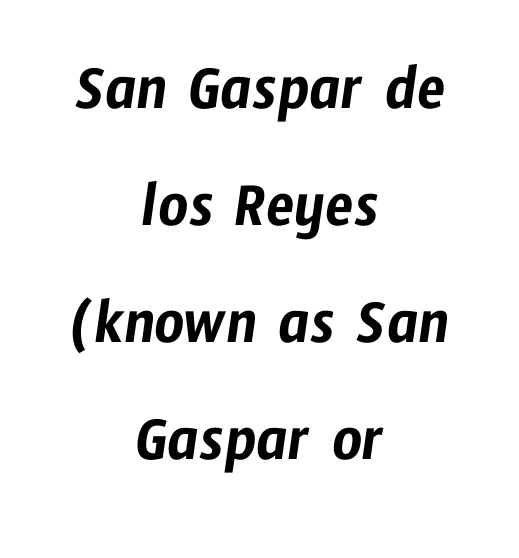
The passage shown is typeset with a sans-serif family. How are the letters spaced? Ordinarily, with no added tracking. Has an underline been added? It has not. Leftover space on each line is divided equally before and after the words. This sample has the flowing, uneven cadence of proportional lettering.
